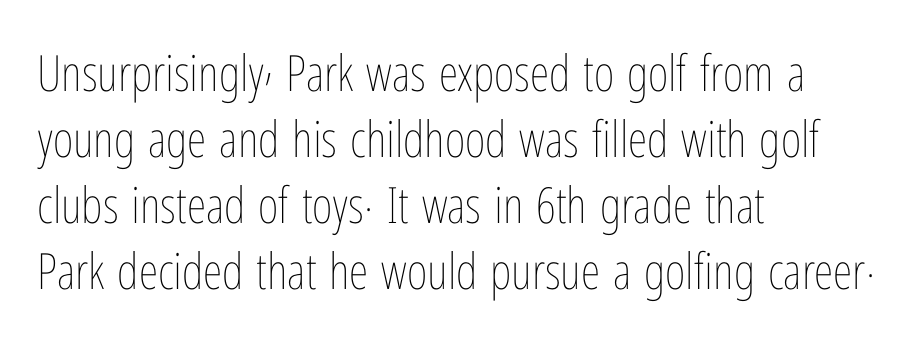
Stem width sits at or under what a default text font uses. Each letter keeps its own natural width here, so spacing adapts to shape. The gaps between neighbouring characters are ordinary and unremarkable. This is the regular roman posture of the typeface. The lines are quadded left. Notice how descenders clear the ascenders below comfortably — that's standard leading.
